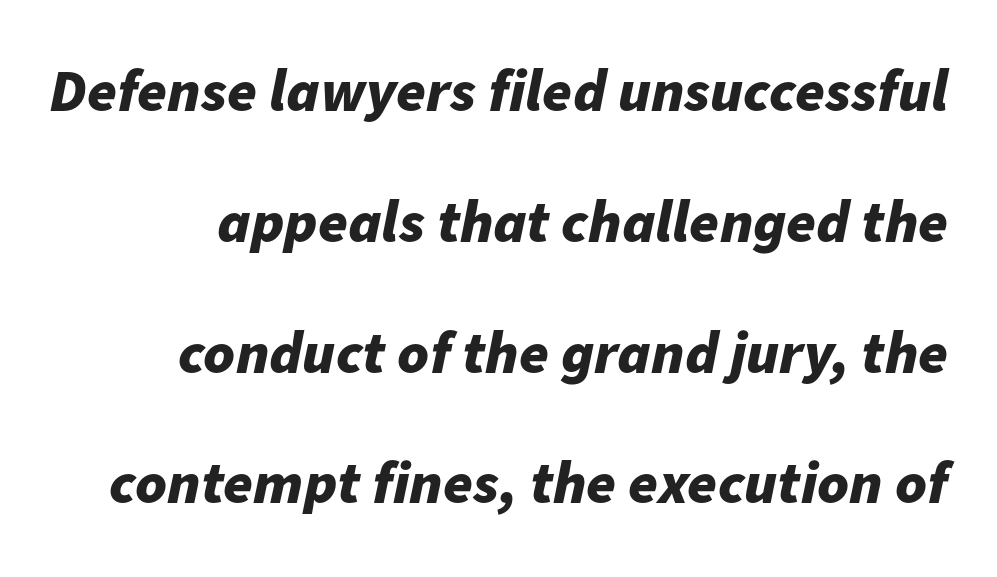
Q: Is the text bold? A: Yes.
Q: Is the text italic (slanted)? A: Yes, it leans right by about 11 degrees.
Q: Is the text underlined? A: No.
Q: Is the spacing between letters normal or unusually wide? A: Normal.
Q: Is the spacing between lines tight, normal or loose? A: Loose.
Q: Width (condensed, normal, or wide)? A: Normal.
Q: Stroke contrast? A: Low.
Q: x-height? A: Medium.
Q: Monospaced? A: No.
